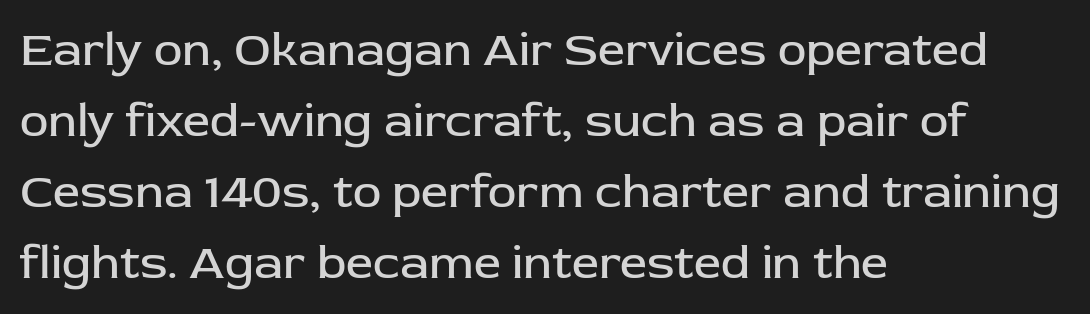
{"serif": "no", "italic": "no", "bold": "no", "weight": "regular", "width": "normal", "stroke_contrast": "low", "x_height": "medium", "monospaced": "no", "underline": "no", "align": "left", "line_spacing": "normal", "line_spacing_ratio": 1.48, "letter_spacing": "normal", "letter_spacing_em": 0.0, "glyph_px": 48}
